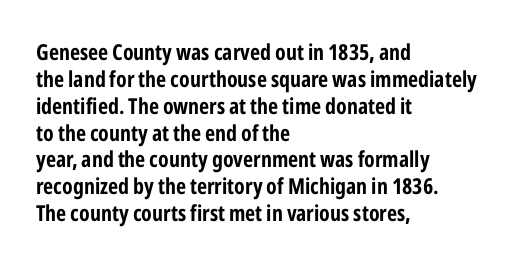
Q: Is the text bold? A: Yes.
Q: Is the text italic (slanted)? A: No, it is upright.
Q: Is the text underlined? A: No.
Q: How is the paragraph aligned? A: Left-aligned.
Q: Is the spacing between letters normal or unusually wide? A: Normal.
